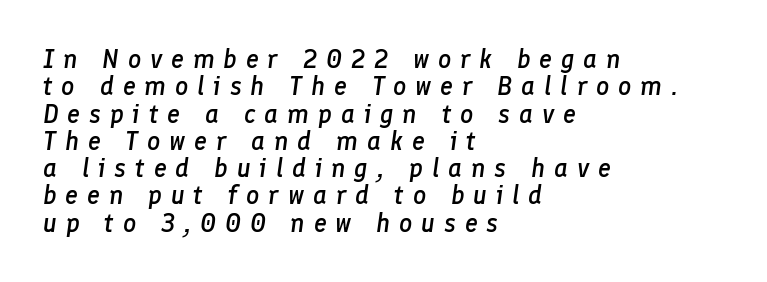
The image shows 26 px text type, italic (leaning right); set left-aligned, tight line spacing (1.05x), unusually wide letter spacing (+0.34 em), not underlined.
